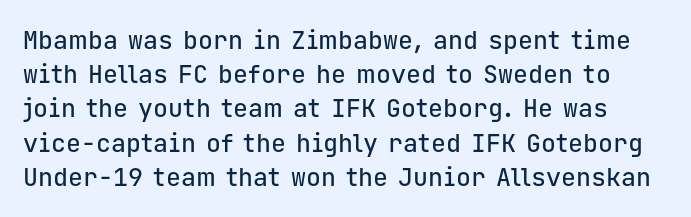
Q: Is the text italic (slanted)? A: No, it is upright.
Q: Is the text underlined? A: No.
Q: Is the spacing between letters normal or unusually wide? A: Normal.
Q: Is the spacing between lines tight, normal or loose? A: Normal.
